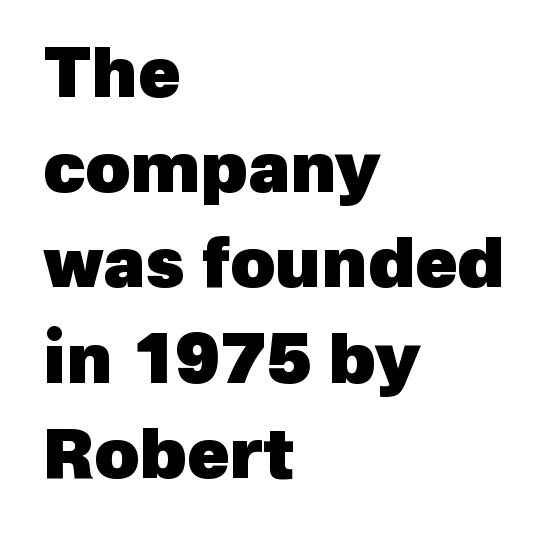
Q: Is the text bold? A: Yes.
Q: Is the typeface a serif or a sans-serif typeface? A: Sans-serif.
Q: Is the text underlined? A: No.
Q: How is the paragraph aligned? A: Left-aligned.
Q: Is the spacing between letters normal or unusually wide? A: Normal.
Q: Is the spacing between lines tight, normal or loose? A: Normal.
Q: Width (condensed, normal, or wide)? A: Normal.
Q: x-height? A: Medium.
Q: Monospaced? A: No.
